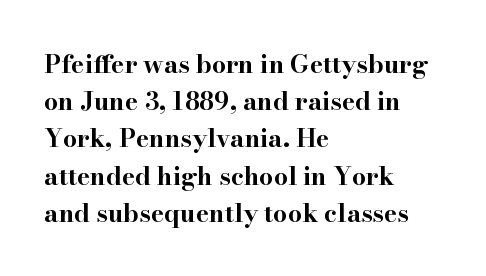
Italic: no, the glyphs are upright roman. Weight: bold. A typesetter would call this zero additional tracking. Does the copy run flush right? No — it runs flush left. In terms of leading, this rendering sits right in the middle. Quick note: underline off.
